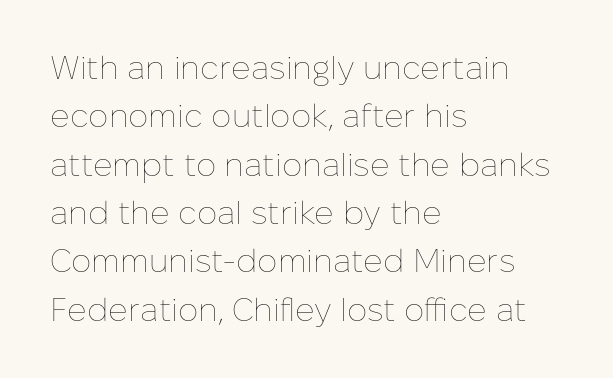
Q: Is the text bold? A: No.
Q: Is the text italic (slanted)? A: No, it is upright.
Q: Is the text underlined? A: No.
Q: How is the paragraph aligned? A: Left-aligned.
Q: Is the spacing between letters normal or unusually wide? A: Normal.
Q: Is the spacing between lines tight, normal or loose? A: Normal.
Q: Width (condensed, normal, or wide)? A: Normal.
Q: Stroke contrast? A: Low.
Q: x-height? A: Medium.
Q: Monospaced? A: No.
